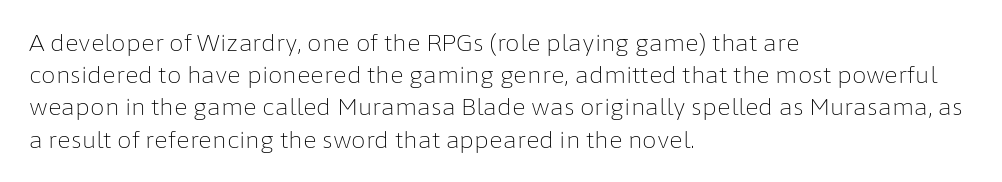
Q: Is the text bold? A: No.
Q: Is the text italic (slanted)? A: No, it is upright.
Q: Is the text underlined? A: No.
Q: How is the paragraph aligned? A: Left-aligned.
Q: Is the spacing between letters normal or unusually wide? A: Normal.
Q: Is the spacing between lines tight, normal or loose? A: Normal.
